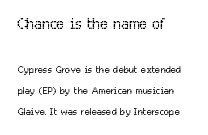
Q: Is the text bold? A: No.
Q: Is the text italic (slanted)? A: No, it is upright.
Q: Is the text underlined? A: No.
Q: How is the paragraph aligned? A: Left-aligned.
Q: Is the spacing between letters normal or unusually wide? A: Normal.
Q: Is the spacing between lines tight, normal or loose? A: Normal.
Q: Which block of text is set in a larger size, the first (top) or the second (bottom)? A: The first (top) one.
